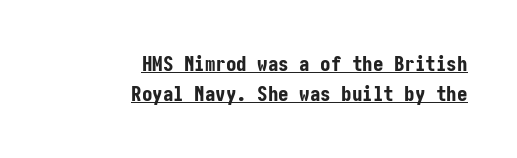
The image shows 21 px bold type, upright; set right-aligned, normal line spacing (1.44x), normal letter spacing, underlined.
